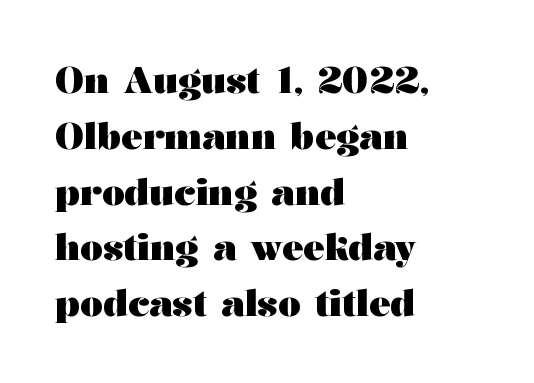
Q: Is the text bold? A: Yes.
Q: Is the text italic (slanted)? A: No, it is upright.
Q: Is the typeface a serif or a sans-serif typeface? A: Serif.
Q: Is the text underlined? A: No.
Q: How is the paragraph aligned? A: Left-aligned.
Q: Is the spacing between letters normal or unusually wide? A: Normal.
Q: Is the spacing between lines tight, normal or loose? A: Normal.
Q: Width (condensed, normal, or wide)? A: Wide.
Q: Stroke contrast? A: Medium.
Q: x-height? A: Medium.
Q: Monospaced? A: No.
